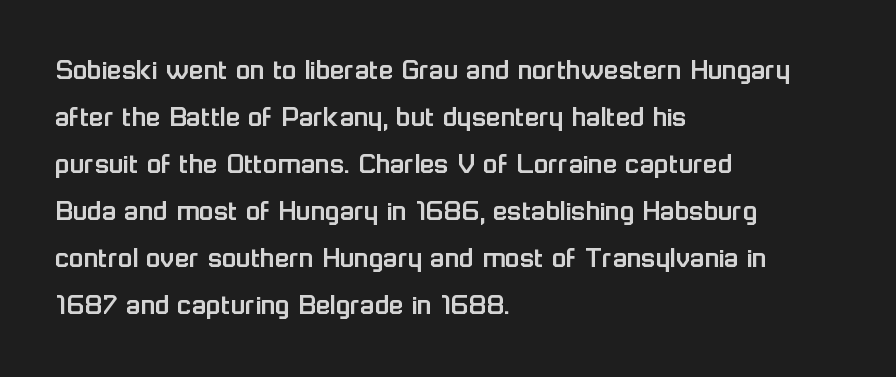
Q: Is the text italic (slanted)? A: No, it is upright.
Q: Is the typeface a serif or a sans-serif typeface? A: Sans-serif.
Q: Is the text underlined? A: No.
Q: How is the paragraph aligned? A: Left-aligned.
Q: Is the spacing between letters normal or unusually wide? A: Normal.
Q: Is the spacing between lines tight, normal or loose? A: Normal.
Q: Width (condensed, normal, or wide)? A: Normal.
Q: Stroke contrast? A: Low.
Q: x-height? A: Medium.
Q: Monospaced? A: No.
